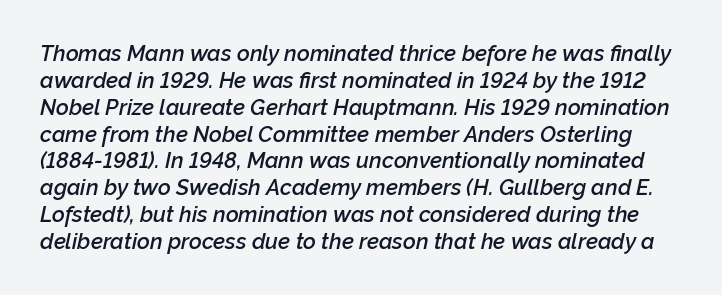
There's an unmistakable incline to the writing here. You could call the tracking neutral — neither tight nor loose. The foot of each line stays bare and open. Compared with an ordinary text face, these strokes are moderately heavier — a semibold.
